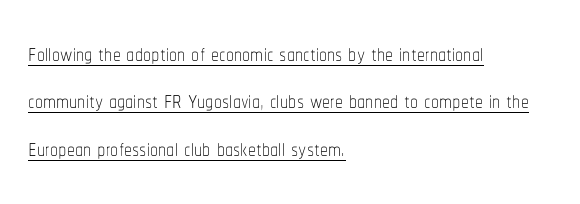
Rendered with straight, roman letterforms. The words here are underlined. The setting favours the left margin, as ordinary paragraphs usually do. Is there much room between lines? A standard amount, neither cramped nor airy.
